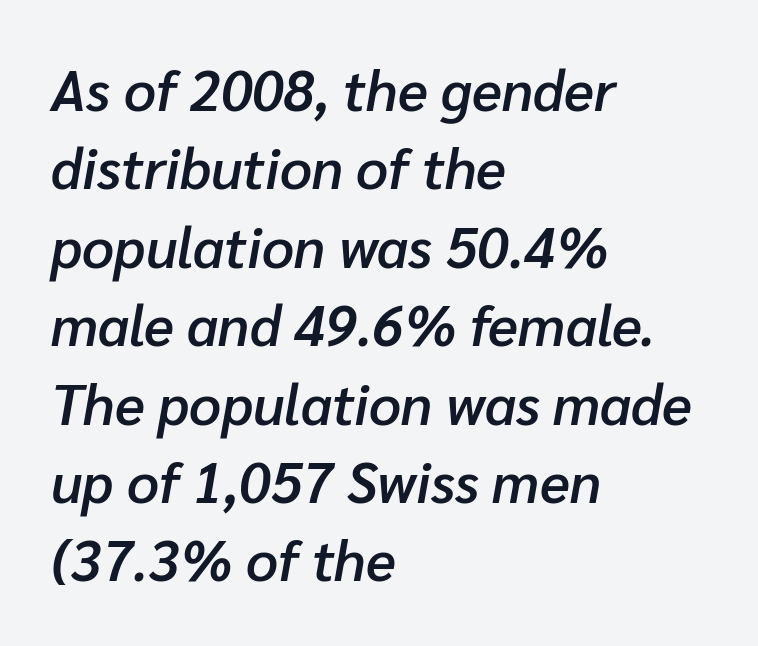
The image shows 56 px semibold type, italic (leaning right); set left-aligned, normal line spacing (1.4x), normal letter spacing, not underlined; low stroke contrast and a medium x-height.
